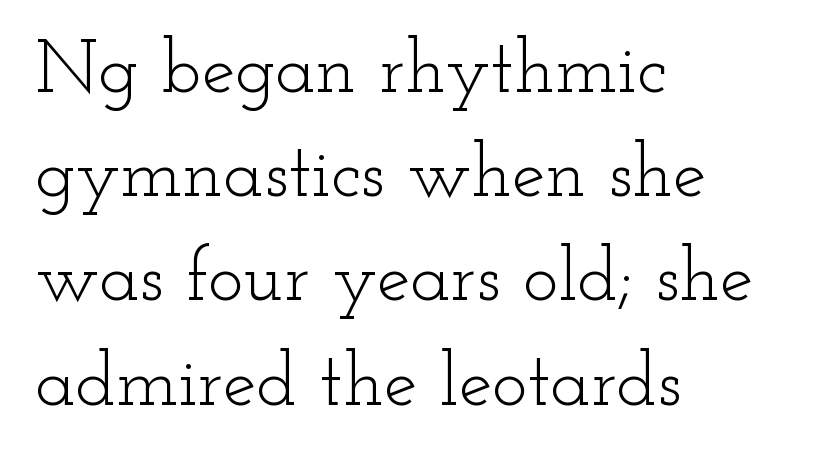
The image shows 75 px light, wide serif type, upright; set left-aligned, normal line spacing (1.39x), normal letter spacing, not underlined; low stroke contrast and a small x-height.
